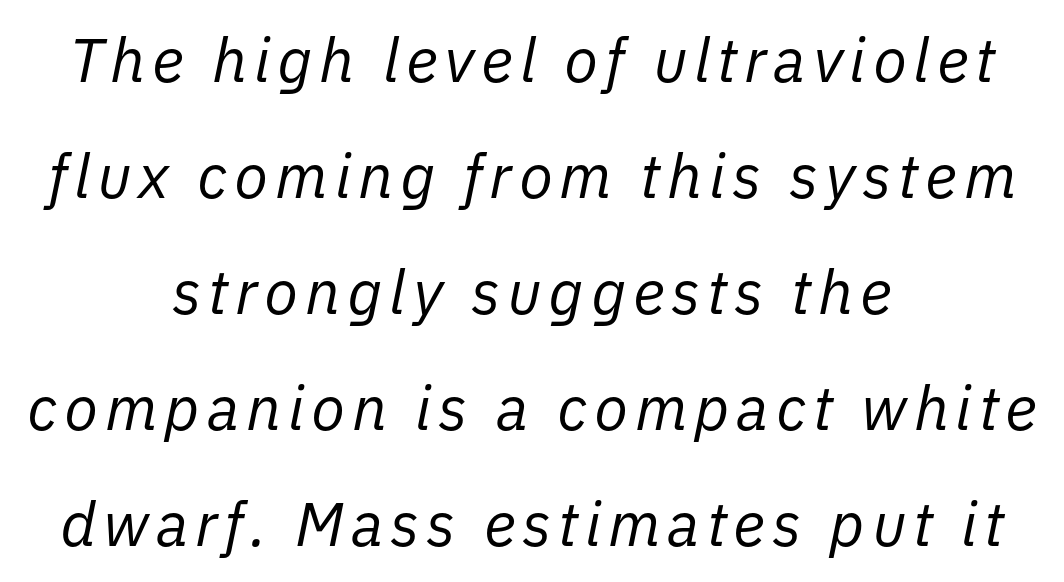
The image shows 62 px regular-weight type, italic (leaning right); set centered, line spacing 1.87x, not underlined; low stroke contrast and a medium x-height.
